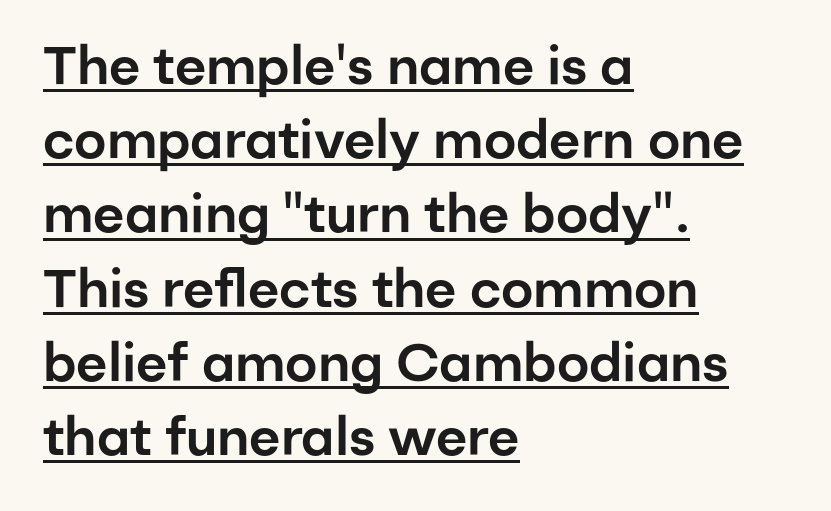
Q: Is the text italic (slanted)? A: No, it is upright.
Q: Is the typeface a serif or a sans-serif typeface? A: Sans-serif.
Q: Is the text underlined? A: Yes.
Q: How is the paragraph aligned? A: Left-aligned.
Q: Is the spacing between letters normal or unusually wide? A: Normal.
Q: Is the spacing between lines tight, normal or loose? A: Normal.
Q: Width (condensed, normal, or wide)? A: Normal.
Q: Stroke contrast? A: Low.
Q: x-height? A: Medium.
Q: Monospaced? A: No.
